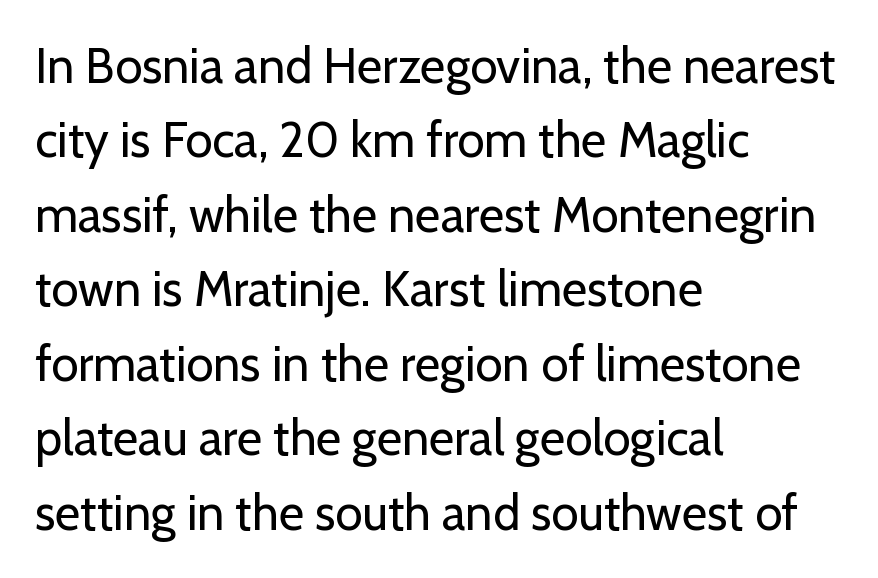
The image shows 49 px regular-weight sans-serif type, upright; set left-aligned, normal line spacing (1.52x), normal letter spacing, not underlined; low stroke contrast and a medium x-height.
